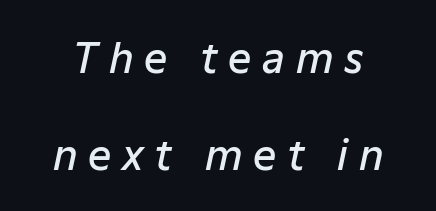
{"italic": "yes", "lean": "right", "slant_degrees": 12, "bold": "semi", "weight": "semibold", "width": "normal", "stroke_contrast": "low", "x_height": "medium", "monospaced": "no", "underline": "no", "line_spacing": "loose", "line_spacing_ratio": 2.36, "letter_spacing": "wide", "letter_spacing_em": 0.26, "glyph_px": 41}
